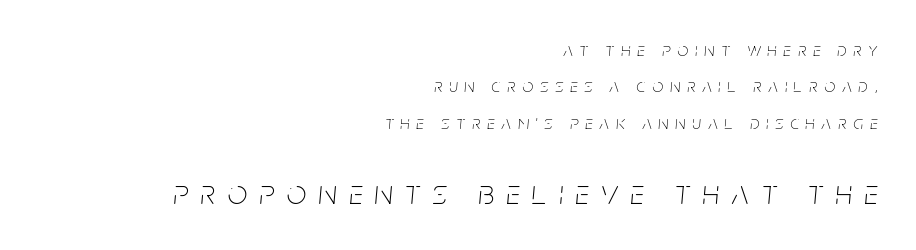
{"italic": "yes", "lean": "right", "slant_degrees": 5, "bold": "no", "weight": "thin", "width": "condensed", "stroke_contrast": "low", "x_height": "large", "monospaced": "no", "underline": "no", "align": "right", "line_spacing": "loose", "line_spacing_ratio": 1.91, "letter_spacing": "wide", "letter_spacing_em": 0.37, "larger_block": "second", "size_ratio": 1.79, "glyph_px": 34}
